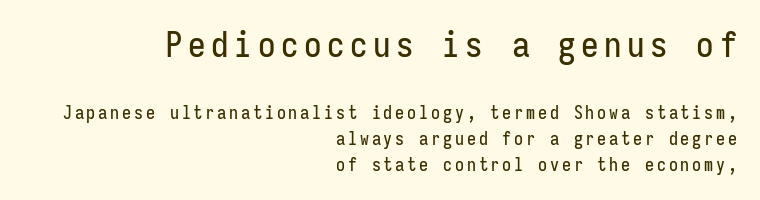
The image shows 35 px condensed sans-serif type, upright, monospaced; set right-aligned, normal line spacing (1.43x), not underlined; the first (top) block is 1.94x larger; low stroke contrast and a medium x-height.
